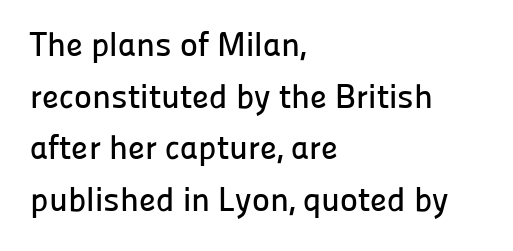
The image shows 34 px sans-serif type, upright; set left-aligned, normal line spacing (1.52x), normal letter spacing, not underlined; low stroke contrast and a medium x-height.
